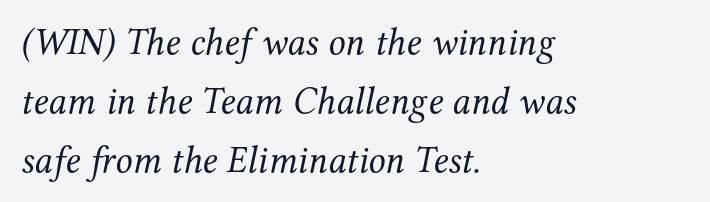
The image shows 38 px regular-weight serif type, italic (leaning right); set left-aligned, normal line spacing (1.55x), normal letter spacing, not underlined; medium stroke contrast and a medium x-height.
